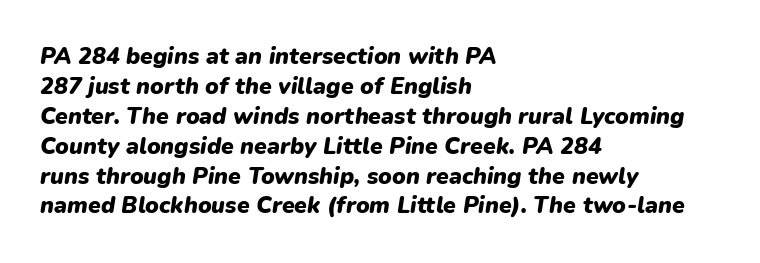
Typesetter's note: full bold, strokes at maximum text heaviness. The axis of the letterforms is tilted away from vertical. What's the leading like? Ordinary, nothing unusual. One-word summary of the alignment: left. You could call the tracking neutral — neither tight nor loose. A clean baseline with only descenders dipping below it.
